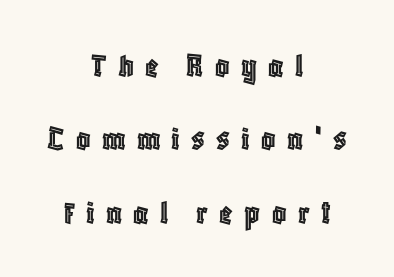
Words appear elongated and porous because spacing is wide. The zone under the glyphs is completely vacant. Each letter keeps its own natural width here, so spacing adapts to shape. Each line is balanced around a shared central axis. The leading is generous, giving the passage an open texture. Italic? Not at all — the glyphs are vertical.
